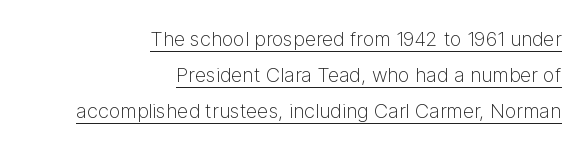
{"italic": "no", "bold": "no", "underline": "yes", "align": "right", "line_spacing_ratio": 1.81, "letter_spacing": "normal", "letter_spacing_em": 0.0, "glyph_px": 20}
